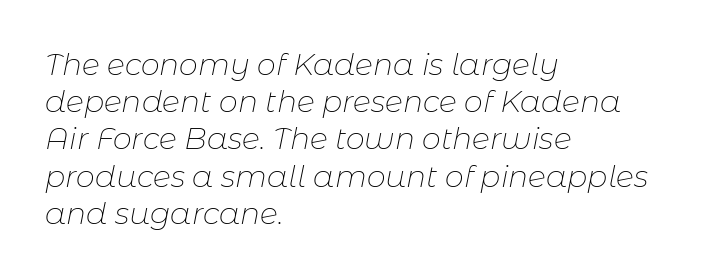
Q: Is the text bold? A: No.
Q: Is the text italic (slanted)? A: Yes, it leans right by about 11 degrees.
Q: Is the text underlined? A: No.
Q: How is the paragraph aligned? A: Left-aligned.
Q: Is the spacing between letters normal or unusually wide? A: Normal.
Q: Width (condensed, normal, or wide)? A: Normal.
Q: Stroke contrast? A: Low.
Q: x-height? A: Medium.
Q: Monospaced? A: No.
